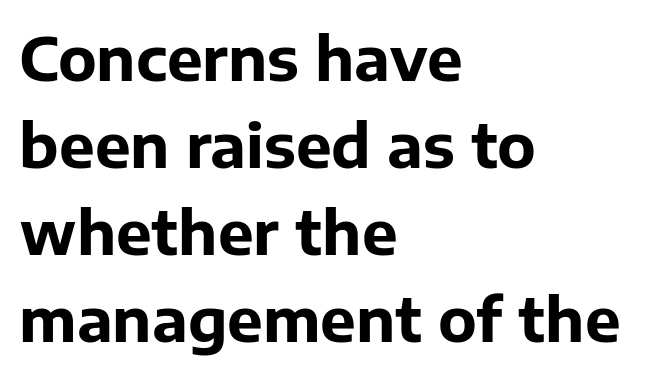
The glyphs have the mass of a bold cut. One glance says typical: line gaps are just what's usual. Do the letters lean? They stand straight. Every row of glyphs begins at an identical x-position on the left. Decoration check: the copy has no underline. The letters advance in unequal steps, a hallmark of proportional type.
